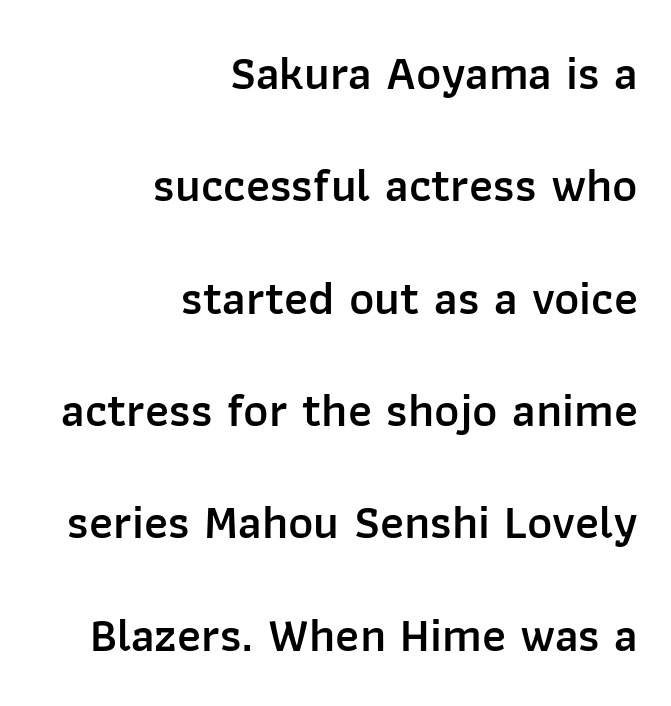
{"serif": "no", "italic": "no", "bold": "semi", "weight": "semibold", "width": "normal", "stroke_contrast": "low", "x_height": "medium", "monospaced": "no", "underline": "no", "align": "right", "line_spacing": "loose", "line_spacing_ratio": 2.34, "letter_spacing": "normal", "letter_spacing_em": 0.0, "glyph_px": 48}
